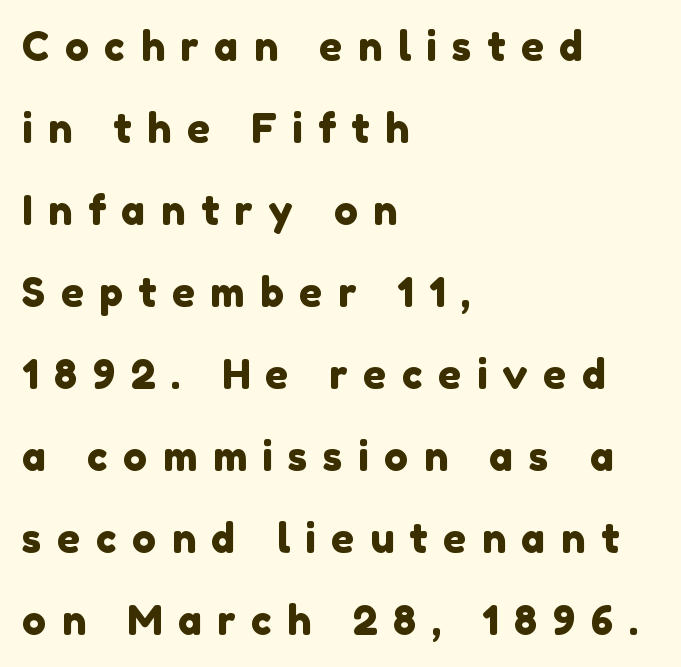
The image shows 40 px sans-serif type; set left-aligned, loose line spacing (2.05x), unusually wide letter spacing (+0.39 em), not underlined; a medium x-height.
